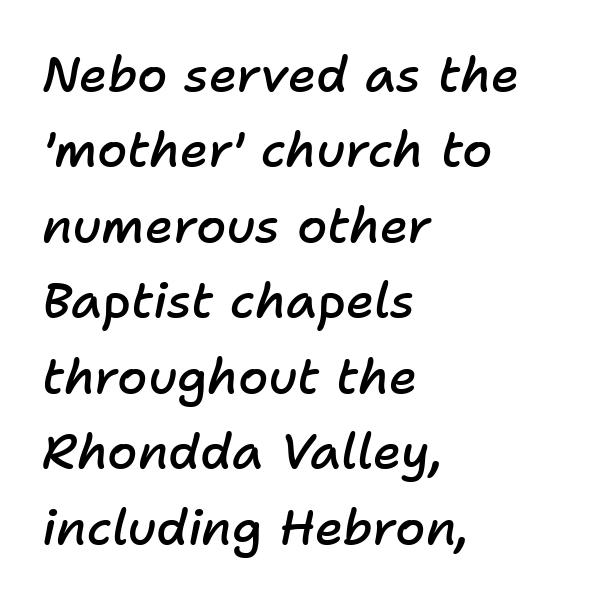
{"italic": "yes", "lean": "right", "slant_degrees": 11, "bold": "semi", "weight": "semibold", "width": "normal", "stroke_contrast": "low", "x_height": "medium", "monospaced": "no", "underline": "no", "align": "left", "line_spacing": "normal", "line_spacing_ratio": 1.54, "letter_spacing": "normal", "letter_spacing_em": 0.0, "glyph_px": 49}
